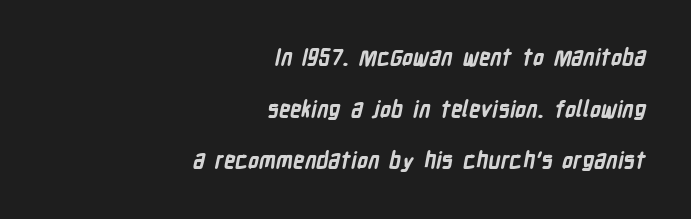
{"bold": "yes", "underline": "no", "align": "right", "line_spacing": "loose", "line_spacing_ratio": 2.35, "letter_spacing": "normal", "letter_spacing_em": 0.0, "glyph_px": 22}
